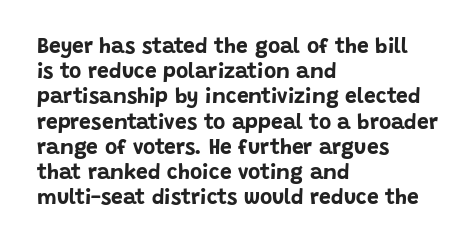
The image shows 21 px bold type, upright; set left-aligned, line spacing 1.2x, normal letter spacing, not underlined.
